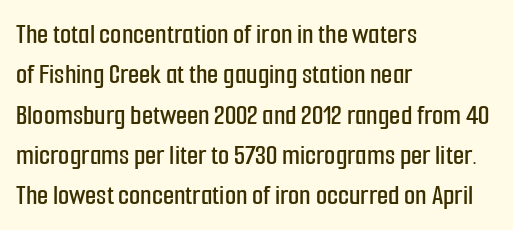
{"serif": "no", "italic": "no", "width": "condensed", "stroke_contrast": "low", "x_height": "medium", "monospaced": "no", "underline": "no", "align": "left", "line_spacing": "normal", "line_spacing_ratio": 1.39, "letter_spacing": "normal", "letter_spacing_em": 0.0, "glyph_px": 29}
